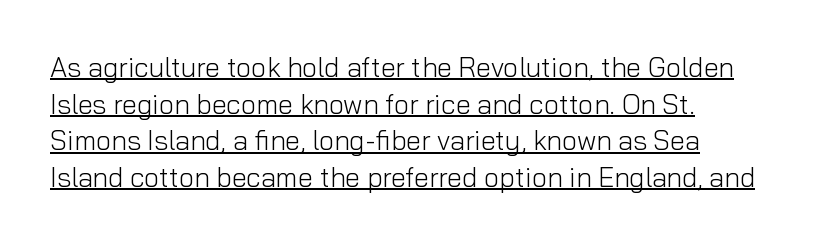
{"italic": "no", "bold": "no", "underline": "yes", "align": "left", "line_spacing": "normal", "line_spacing_ratio": 1.36, "letter_spacing": "normal", "letter_spacing_em": 0.0, "glyph_px": 27}
